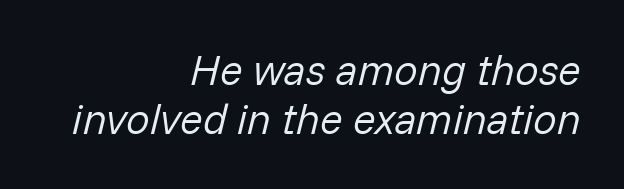
{"italic": "yes", "lean": "right", "slant_degrees": 14, "bold": "no", "weight": "regular", "width": "normal", "stroke_contrast": "low", "x_height": "medium", "monospaced": "no", "underline": "no", "align": "right", "line_spacing_ratio": 1.17, "letter_spacing": "normal", "letter_spacing_em": 0.0, "glyph_px": 42}
